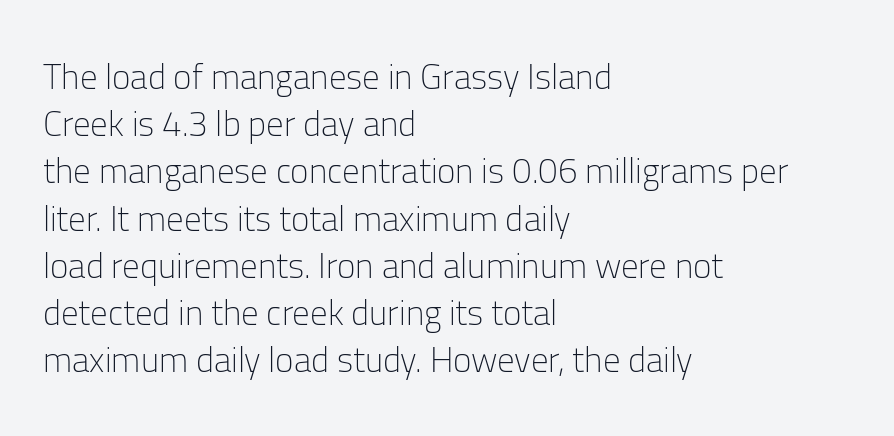
The image shows 35 px light sans-serif type, upright; set left-aligned, normal line spacing (1.35x), normal letter spacing, not underlined; low stroke contrast and a medium x-height.
